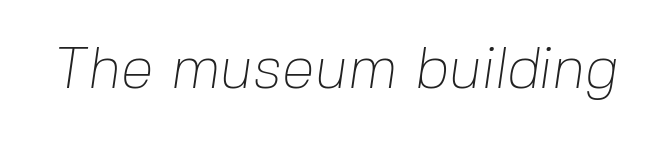
The specimen omits any rule beneath the text block's lines. Look at the tracking — it's just the regular setting, nothing added. These lines are composed in type without serifs. Is this a fixed-width face? No — the glyphs have proportional, varying widths. Stem width sits at or under what a default text font uses.
